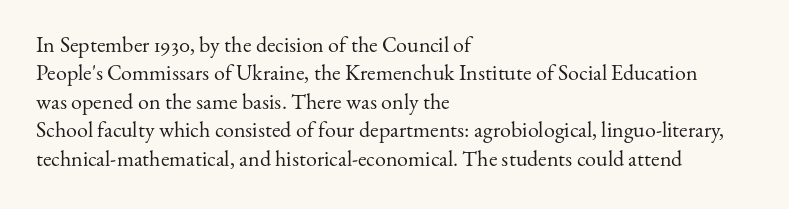
Rule under the text: the space is simply empty. Honestly, the letter spacing is just normal — you wouldn't notice it. The font's upright variant was chosen for this text. The strokes are not fattened; the text isn't bold. Layout note: lines flush left. The designer left line spacing at the default.
